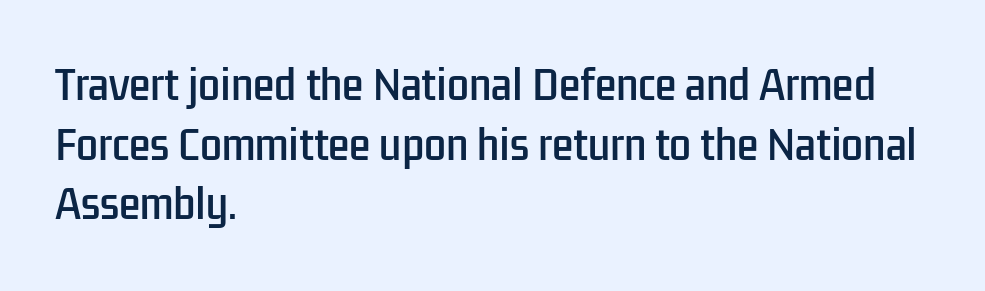
Q: Is the text italic (slanted)? A: No, it is upright.
Q: Is the typeface a serif or a sans-serif typeface? A: Sans-serif.
Q: Is the text underlined? A: No.
Q: How is the paragraph aligned? A: Left-aligned.
Q: Is the spacing between letters normal or unusually wide? A: Normal.
Q: Is the spacing between lines tight, normal or loose? A: Normal.
Q: Width (condensed, normal, or wide)? A: Condensed.
Q: Stroke contrast? A: Low.
Q: x-height? A: Medium.
Q: Monospaced? A: No.
